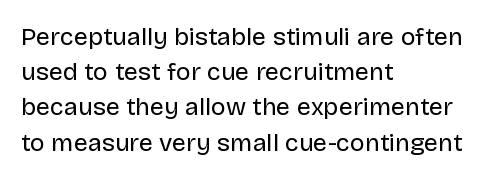
The image shows 25 px text type, upright; set left-aligned, normal line spacing (1.41x), normal letter spacing, not underlined.
